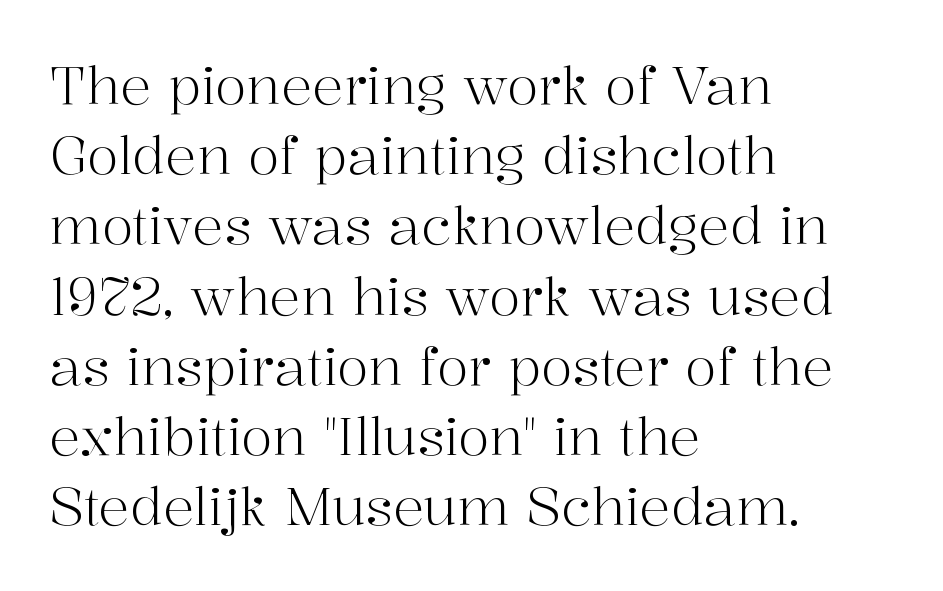
The image shows 52 px light serif type, upright; set left-aligned, normal line spacing (1.35x), normal letter spacing, not underlined; high stroke contrast and a medium x-height.
